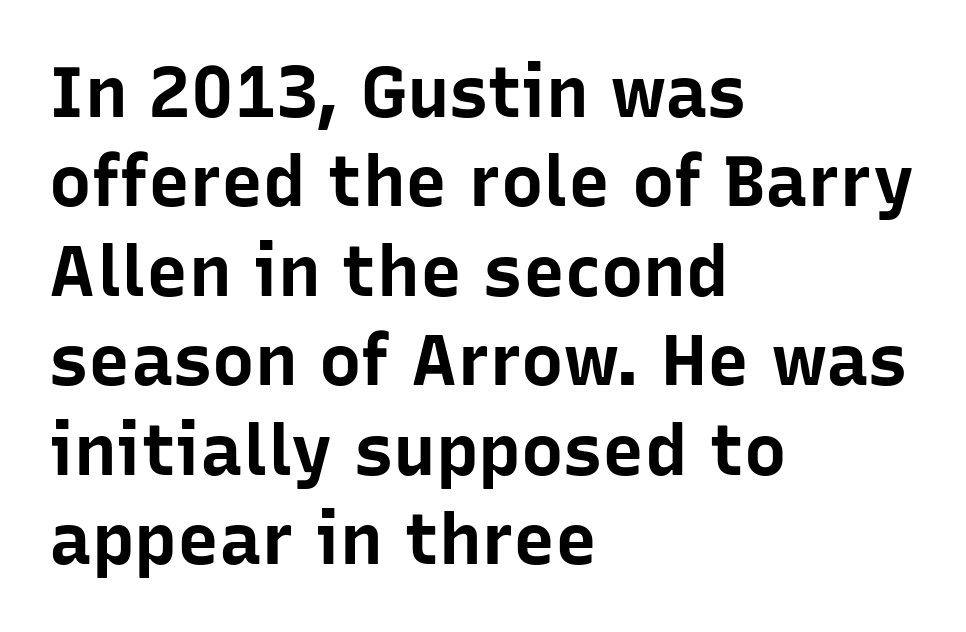
{"serif": "no", "italic": "no", "bold": "yes", "weight": "bold", "width": "normal", "stroke_contrast": "low", "x_height": "medium", "monospaced": "no", "underline": "no", "align": "left", "line_spacing": "normal", "line_spacing_ratio": 1.26, "letter_spacing": "normal", "letter_spacing_em": 0.0, "glyph_px": 71}
